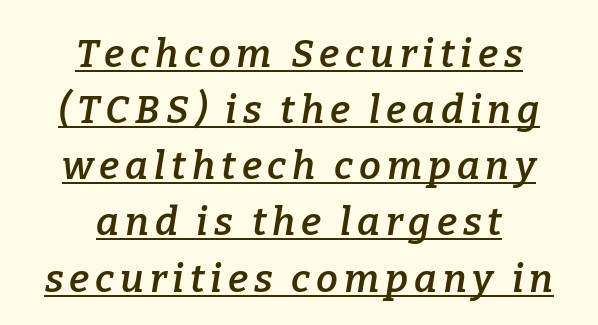
{"serif": "yes", "italic": "yes", "lean": "right", "slant_degrees": 9, "bold": "semi", "weight": "semibold", "width": "normal", "stroke_contrast": "low", "x_height": "medium", "monospaced": "no", "underline": "yes", "align": "center", "line_spacing": "normal", "line_spacing_ratio": 1.44, "glyph_px": 39}
